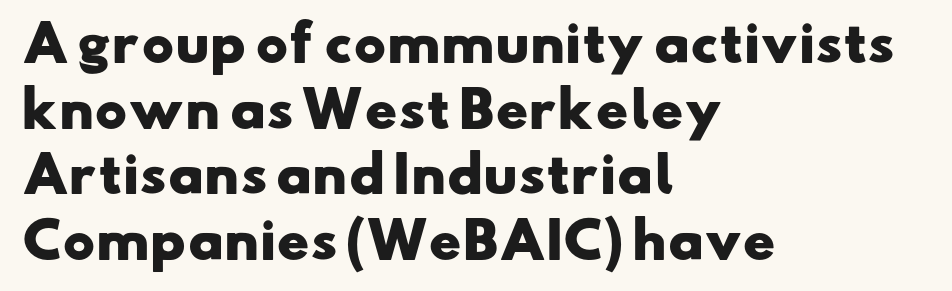
The image shows 49 px heavy, wide sans-serif type; set left-aligned, normal line spacing (1.34x), normal letter spacing, not underlined; low stroke contrast and a small x-height.
